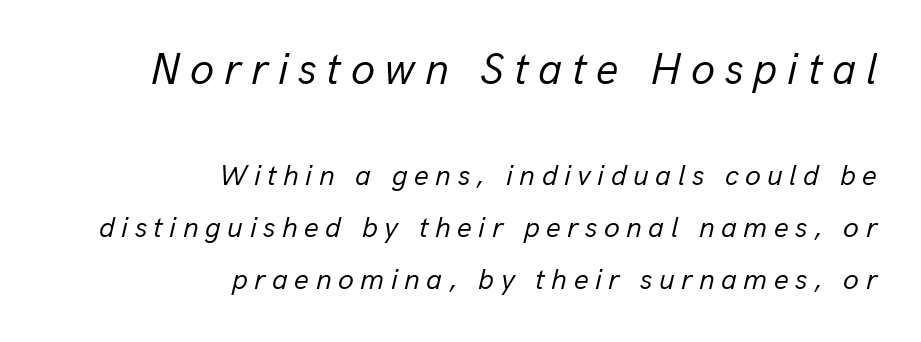
Q: Is the text bold? A: No.
Q: Is the text italic (slanted)? A: Yes, it leans right by about 13 degrees.
Q: Is the text underlined? A: No.
Q: How is the paragraph aligned? A: Right-aligned.
Q: Is the spacing between letters normal or unusually wide? A: Unusually wide.
Q: Which block of text is set in a larger size, the first (top) or the second (bottom)? A: The first (top) one.
Q: Width (condensed, normal, or wide)? A: Normal.
Q: Stroke contrast? A: Low.
Q: x-height? A: Medium.
Q: Monospaced? A: No.
